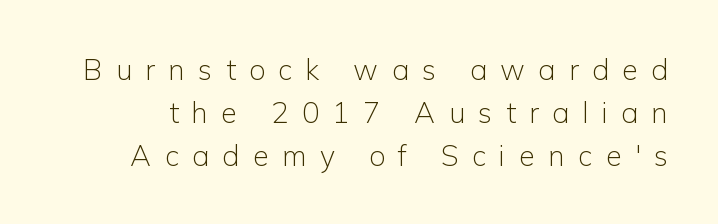
The image shows 29 px light sans-serif type, upright; set normal line spacing (1.48x), unusually wide letter spacing (+0.46 em), not underlined; low stroke contrast and a medium x-height.
